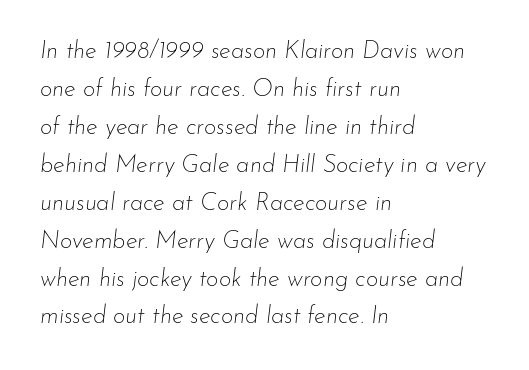
{"italic": "yes", "lean": "right", "slant_degrees": 7, "bold": "no", "underline": "no", "align": "left", "line_spacing": "normal", "line_spacing_ratio": 1.58, "letter_spacing": "normal", "letter_spacing_em": 0.0, "glyph_px": 24}
